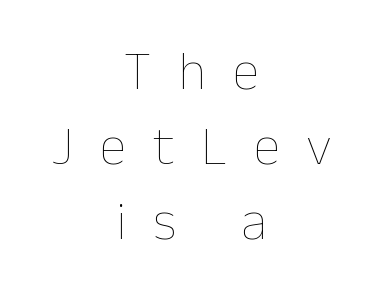
{"italic": "no", "bold": "no", "weight": "thin", "width": "normal", "stroke_contrast": "low", "x_height": "medium", "monospaced": "no", "underline": "no", "align": "center", "line_spacing": "normal", "line_spacing_ratio": 1.36, "letter_spacing": "wide", "letter_spacing_em": 0.48, "glyph_px": 55}
